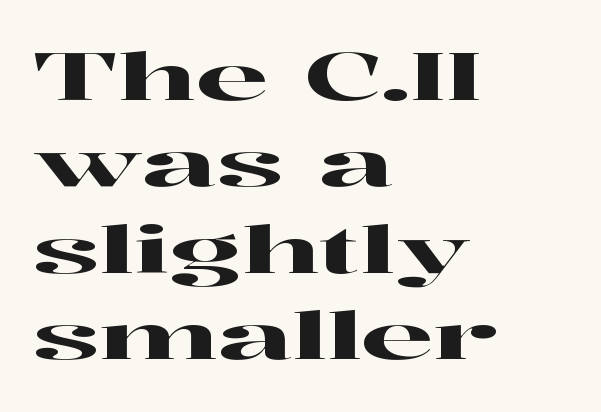
The image shows 65 px wide serif type, upright; set left-aligned, normal line spacing (1.33x), normal letter spacing, not underlined; high stroke contrast and a medium x-height.
